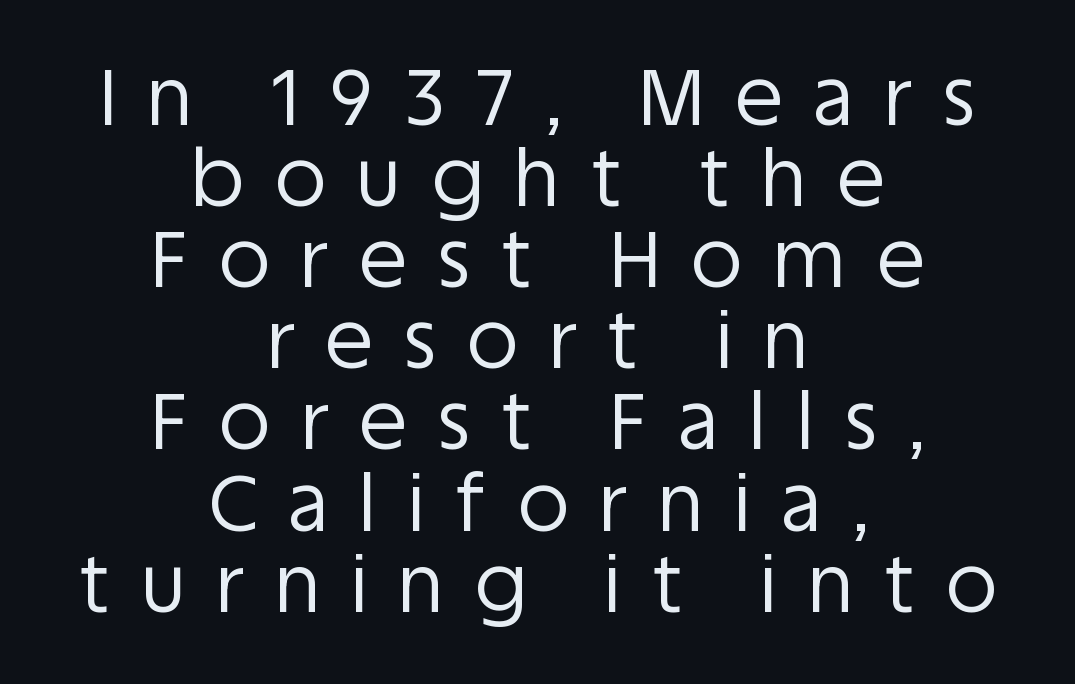
The image shows 78 px regular-weight sans-serif type, upright; set centered, tight line spacing (1.04x), unusually wide letter spacing (+0.4 em), not underlined; low stroke contrast and a large x-height.
